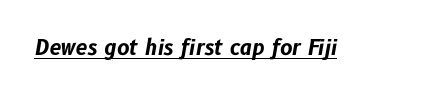
A typesetter would mark this as italic. The horizontal fit of the characters is conventional and even. These characters rest on top of a visible drawn line. Students, this is bold: see how much ink each stroke carries.
